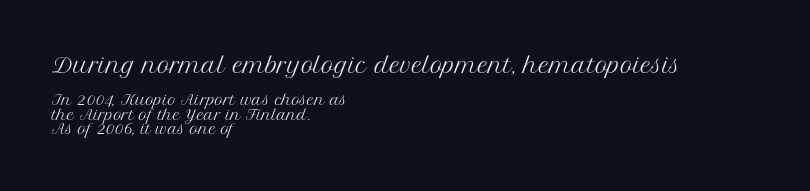
{"bold": "no", "underline": "no", "align": "left", "line_spacing": "tight", "line_spacing_ratio": 1.05, "letter_spacing": "normal", "letter_spacing_em": 0.0, "larger_block": "first", "size_ratio": 1.5, "glyph_px": 21}
